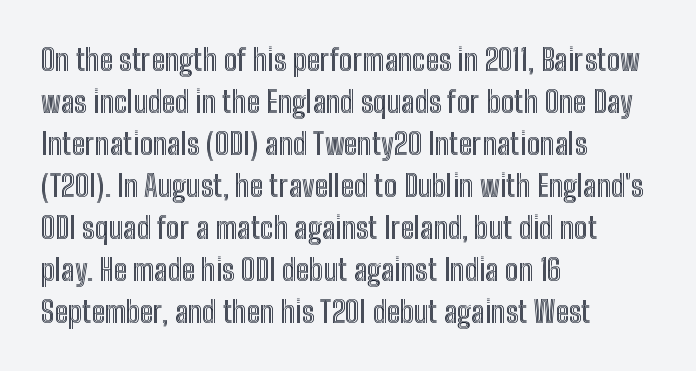
Q: Is the text italic (slanted)? A: No, it is upright.
Q: Is the text underlined? A: No.
Q: How is the paragraph aligned? A: Left-aligned.
Q: Is the spacing between letters normal or unusually wide? A: Normal.
Q: Is the spacing between lines tight, normal or loose? A: Normal.
Q: Width (condensed, normal, or wide)? A: Condensed.
Q: x-height? A: Medium.
Q: Monospaced? A: No.
